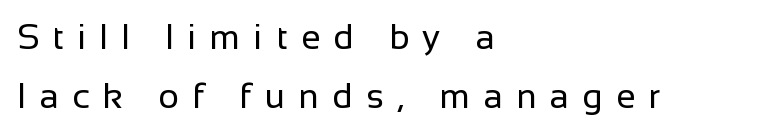
The image shows 35 px regular-weight sans-serif type, upright; set left-aligned, normal line spacing (1.69x), unusually wide letter spacing (+0.38 em), not underlined; low stroke contrast and a medium x-height.
